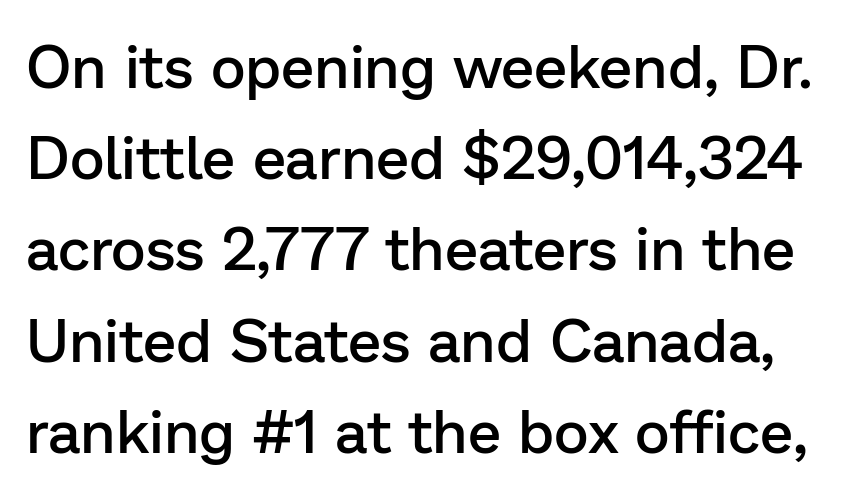
Q: Is the text bold? A: Semi-bold.
Q: Is the text italic (slanted)? A: No, it is upright.
Q: Is the typeface a serif or a sans-serif typeface? A: Sans-serif.
Q: Is the text underlined? A: No.
Q: Is the spacing between letters normal or unusually wide? A: Normal.
Q: Is the spacing between lines tight, normal or loose? A: Normal.
Q: Width (condensed, normal, or wide)? A: Normal.
Q: Stroke contrast? A: Low.
Q: x-height? A: Medium.
Q: Monospaced? A: No.
